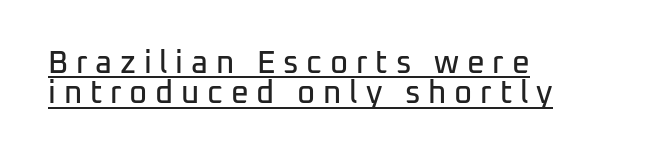
{"serif": "no", "italic": "no", "width": "normal", "stroke_contrast": "low", "x_height": "medium", "monospaced": "no", "underline": "yes", "align": "left", "line_spacing": "tight", "line_spacing_ratio": 0.98, "letter_spacing": "wide", "letter_spacing_em": 0.25, "glyph_px": 31}
